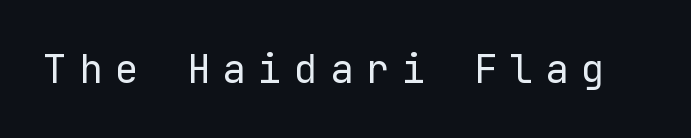
{"serif": "no", "italic": "no", "bold": "no", "weight": "regular", "width": "normal", "stroke_contrast": "low", "x_height": "medium", "underline": "no", "letter_spacing": "wide", "letter_spacing_em": 0.32, "glyph_px": 39}
